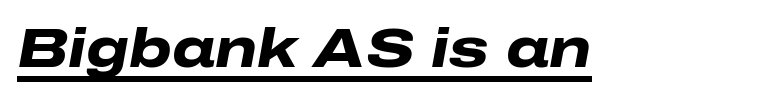
The image shows 56 px heavy, wide type, italic (leaning right); set normal letter spacing, underlined; low stroke contrast and a medium x-height.
